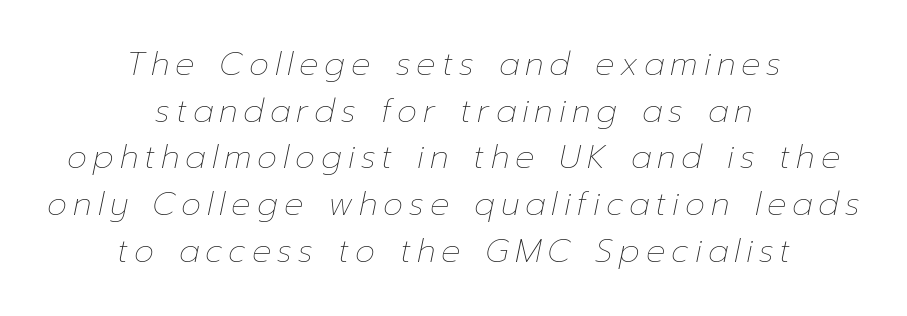
Quick note: interline space is typical. This rendering features lettering with no underline. Spacing verdict: proportional, widths tailored to each character. Caption: face not bold, strokes unweighted.
